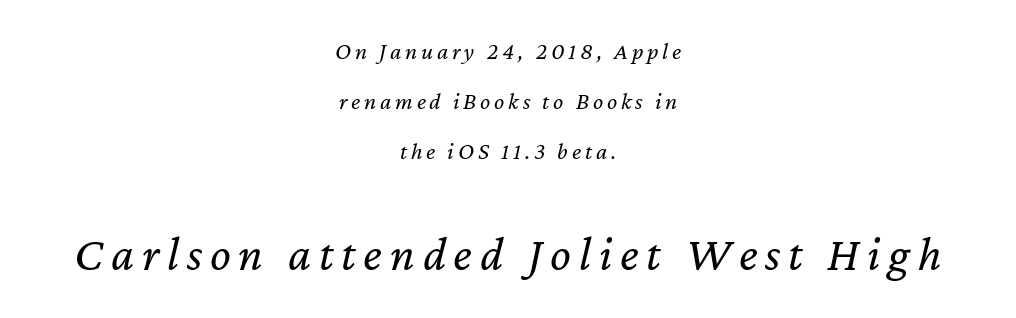
Caption: upper text group reduced, lower text group enlarged. Think of a printed novel: that variable character pitch is what you see here. Italic: yes, the glyphs are oblique. Short and long lines alike share a common midpoint. A typesetter would call this leading open, well beyond the default. The foot of each line stays bare and open.
